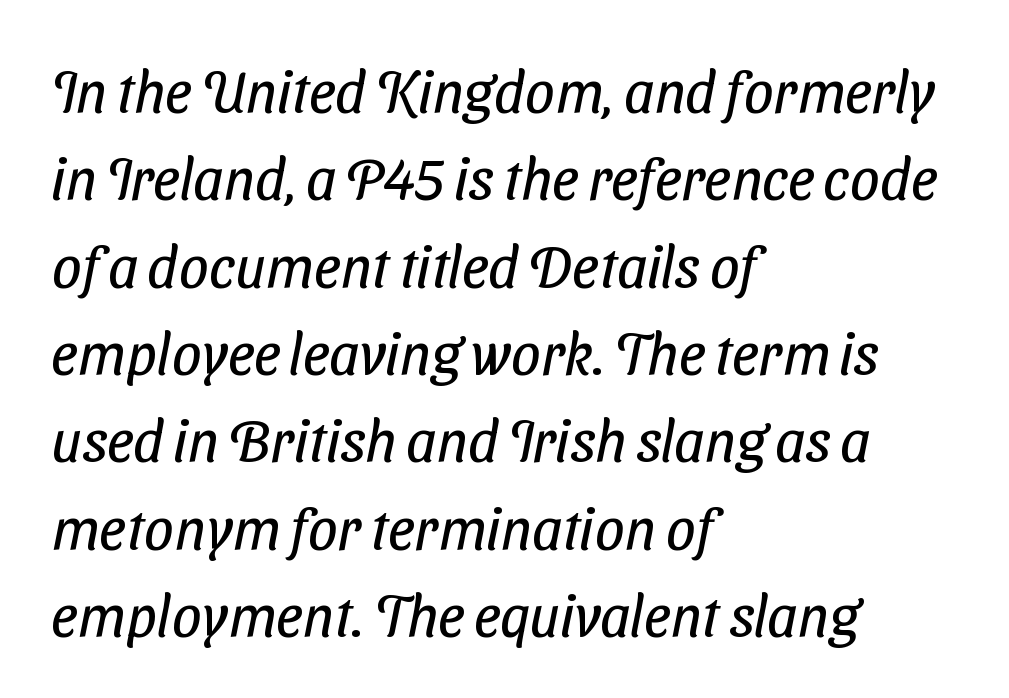
The image shows 59 px regular-weight, condensed sans-serif type; set left-aligned, normal line spacing (1.48x), normal letter spacing, not underlined; low stroke contrast and a medium x-height.
